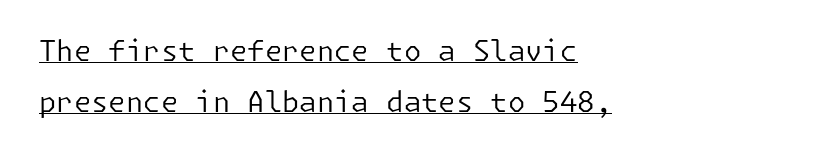
The image shows 28 px regular-weight sans-serif type, upright; set left-aligned, line spacing 1.83x, normal letter spacing, underlined; low stroke contrast and a medium x-height.
